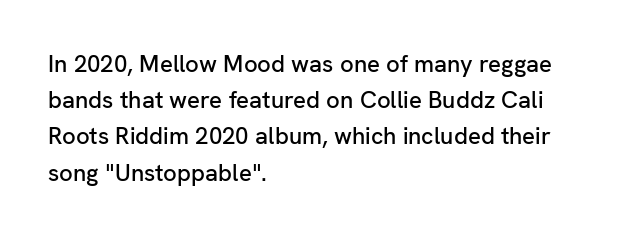
The image shows 24 px text type, upright; set left-aligned, normal line spacing (1.51x), normal letter spacing, not underlined.
